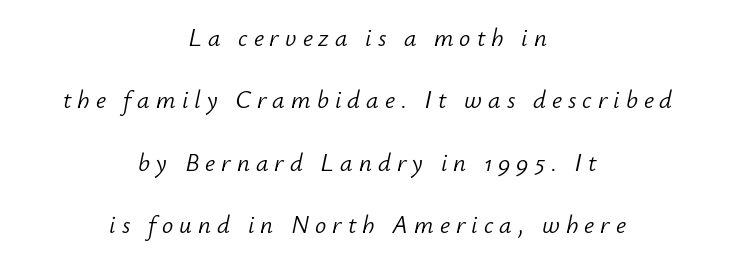
Q: Is the text bold? A: No.
Q: Is the text italic (slanted)? A: Yes, it leans right by about 12 degrees.
Q: Is the text underlined? A: No.
Q: How is the paragraph aligned? A: Centered.
Q: Is the spacing between letters normal or unusually wide? A: Unusually wide.
Q: Is the spacing between lines tight, normal or loose? A: Loose.
